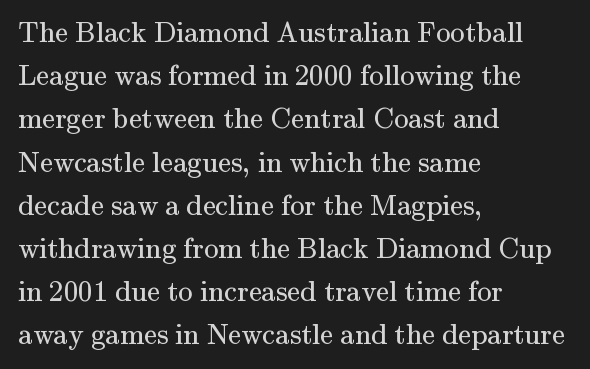
The image shows 29 px regular-weight serif type, upright; set left-aligned, normal line spacing (1.49x), normal letter spacing, not underlined; medium stroke contrast and a small x-height.
